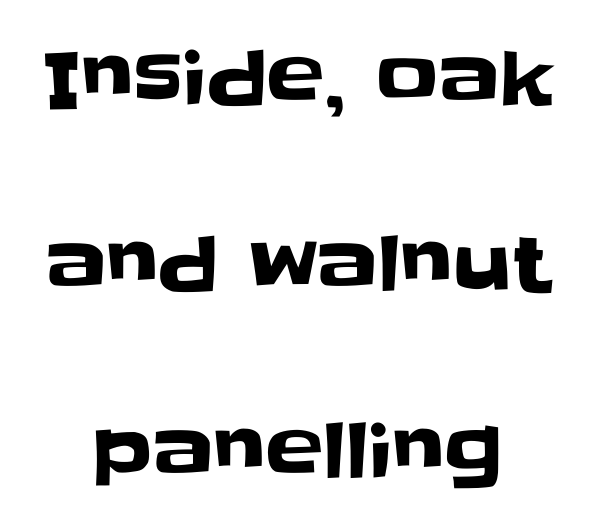
Q: Is the text italic (slanted)? A: No, it is upright.
Q: Is the typeface a serif or a sans-serif typeface? A: Sans-serif.
Q: Is the text underlined? A: No.
Q: How is the paragraph aligned? A: Centered.
Q: Is the spacing between letters normal or unusually wide? A: Normal.
Q: Is the spacing between lines tight, normal or loose? A: Loose.
Q: Width (condensed, normal, or wide)? A: Normal.
Q: Stroke contrast? A: Low.
Q: x-height? A: Large.
Q: Monospaced? A: No.
